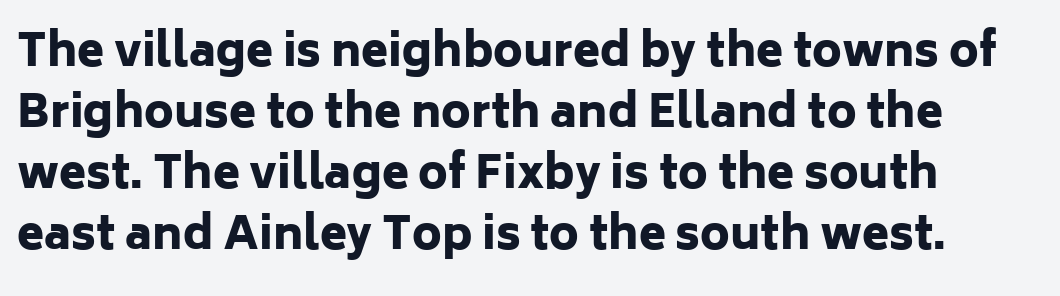
{"serif": "no", "italic": "no", "bold": "yes", "weight": "heavy", "width": "normal", "stroke_contrast": "low", "x_height": "medium", "monospaced": "no", "underline": "no", "align": "left", "line_spacing": "normal", "line_spacing_ratio": 1.39, "letter_spacing": "normal", "letter_spacing_em": 0.0, "glyph_px": 44}
